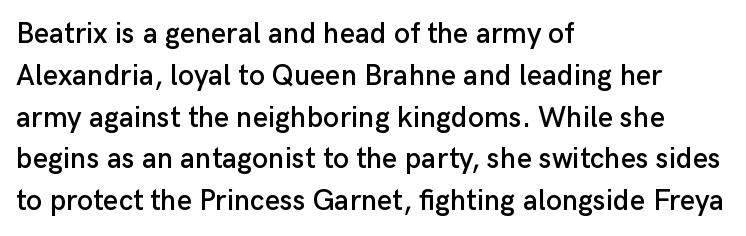
{"serif": "no", "italic": "no", "width": "normal", "stroke_contrast": "low", "x_height": "medium", "monospaced": "no", "underline": "no", "align": "left", "line_spacing": "normal", "line_spacing_ratio": 1.44, "letter_spacing": "normal", "letter_spacing_em": 0.0, "glyph_px": 29}
